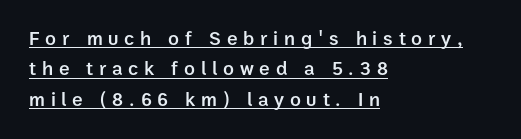
Q: Is the text bold? A: Semi-bold.
Q: Is the text italic (slanted)? A: No, it is upright.
Q: Is the text underlined? A: Yes.
Q: How is the paragraph aligned? A: Left-aligned.
Q: Is the spacing between letters normal or unusually wide? A: Unusually wide.
Q: Is the spacing between lines tight, normal or loose? A: Normal.
